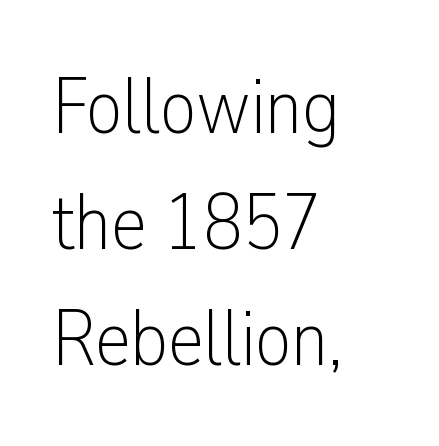
Q: Is the text bold? A: No.
Q: Is the text italic (slanted)? A: No, it is upright.
Q: Is the typeface a serif or a sans-serif typeface? A: Sans-serif.
Q: Is the text underlined? A: No.
Q: How is the paragraph aligned? A: Left-aligned.
Q: Is the spacing between letters normal or unusually wide? A: Normal.
Q: Is the spacing between lines tight, normal or loose? A: Normal.
Q: Width (condensed, normal, or wide)? A: Condensed.
Q: Stroke contrast? A: Low.
Q: x-height? A: Medium.
Q: Monospaced? A: No.
